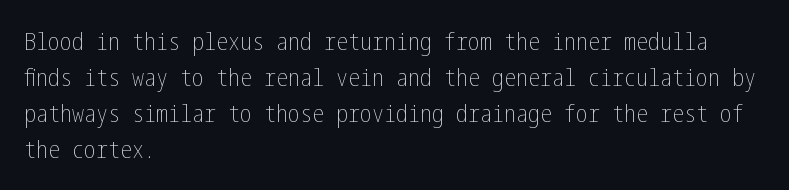
The image shows 24 px text type, upright; set left-aligned, normal line spacing (1.5x), normal letter spacing, not underlined.
